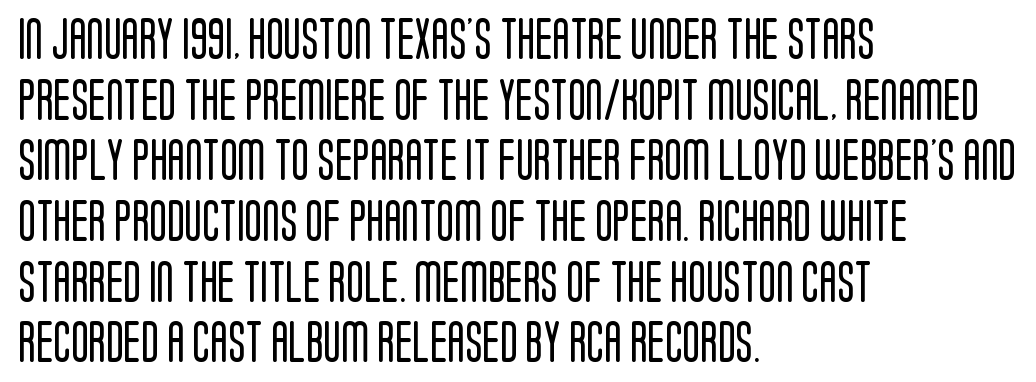
{"serif": "no", "italic": "no", "bold": "no", "weight": "regular", "width": "condensed", "stroke_contrast": "low", "x_height": "large", "monospaced": "no", "underline": "no", "align": "left", "line_spacing": "normal", "line_spacing_ratio": 1.48, "letter_spacing": "normal", "letter_spacing_em": 0.0, "glyph_px": 41}
